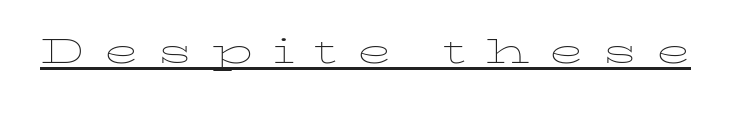
Proportional: the letters do not fall into vertical columns. No letter is thick-stroked: the sample isn't bold. Has an underline been added? It has. In terms of posture, this sample is upright.
